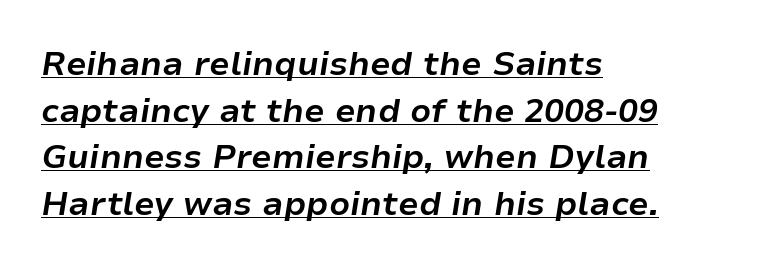
Weight: bold. Observe the lean: these are italic letterforms. Does extra space separate the letters? No, they use regular spacing. This block has exactly the height ordinary leading produces. Line starts are locked; line ends wander. Beneath each row of characters lies a ruled line.
